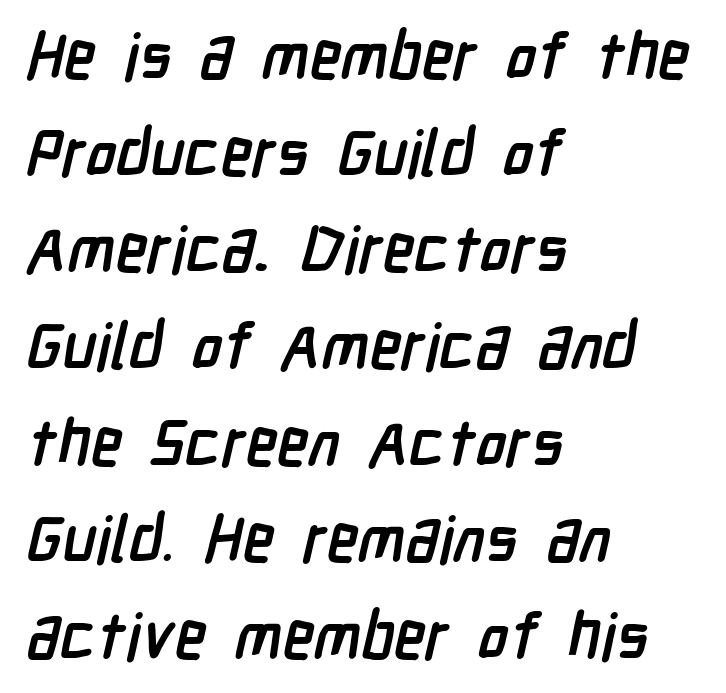
The image shows 64 px semibold, condensed sans-serif type; set left-aligned, normal line spacing (1.51x), normal letter spacing, not underlined; low stroke contrast and a medium x-height.
